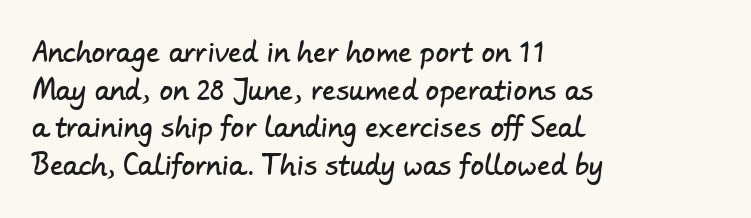
Caption: multi-line text, flush left, ragged right. Just letters on the line, the space beneath them empty. Line spacing here is normal. Words appear dense and cohesive because spacing is normal.
